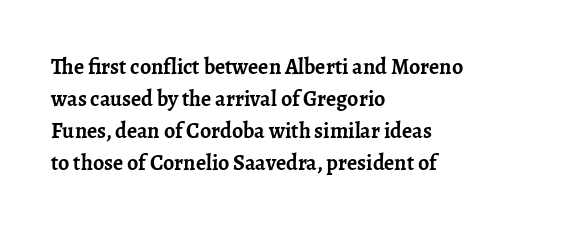
Students, observe: this is what conventionally led text looks like. Ascenders rise straight up at ninety degrees. Pretty heavy lettering here — definitely bold. The words here are not underlined.
